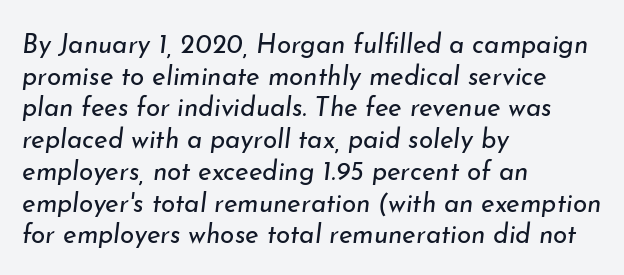
The image shows 26 px text type, italic (leaning right); set left-aligned, line spacing 1.22x, normal letter spacing, not underlined.
